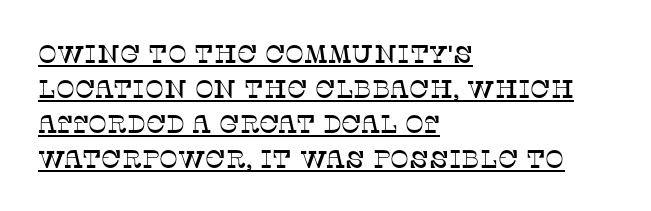
In designer terms, the underline attribute is active on this setting. Leftover space on each line is placed entirely after the last word. Regular leading. This sample uses plain, unmodified letter spacing. Designer's note — italics off, roman on.
